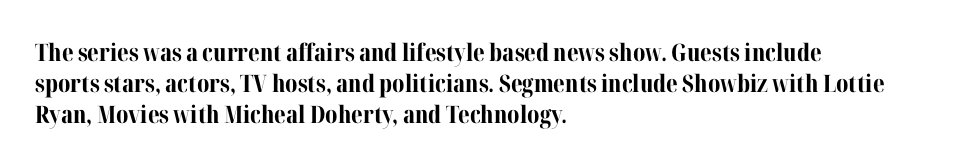
If you measured baseline to baseline, you'd find a middling distance. The specimen reads as upright at a glance. Glyph-to-glyph distance matches everyday printed text. Heavy, bold letterforms. Each row of text sits above clean, open space.
